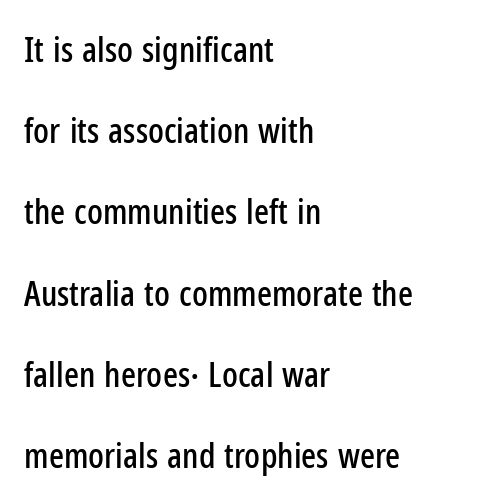
Q: Is the text italic (slanted)? A: No, it is upright.
Q: Is the typeface a serif or a sans-serif typeface? A: Sans-serif.
Q: Is the text underlined? A: No.
Q: How is the paragraph aligned? A: Left-aligned.
Q: Is the spacing between letters normal or unusually wide? A: Normal.
Q: Is the spacing between lines tight, normal or loose? A: Loose.
Q: Width (condensed, normal, or wide)? A: Condensed.
Q: Stroke contrast? A: Low.
Q: x-height? A: Medium.
Q: Monospaced? A: No.
